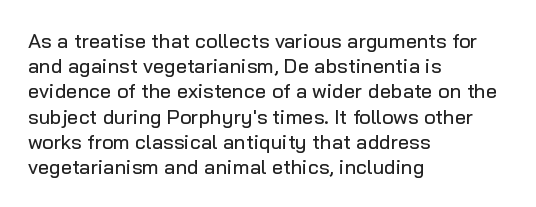
{"italic": "no", "underline": "no", "align": "left", "line_spacing": "normal", "line_spacing_ratio": 1.26, "letter_spacing": "normal", "letter_spacing_em": 0.0, "glyph_px": 20}
